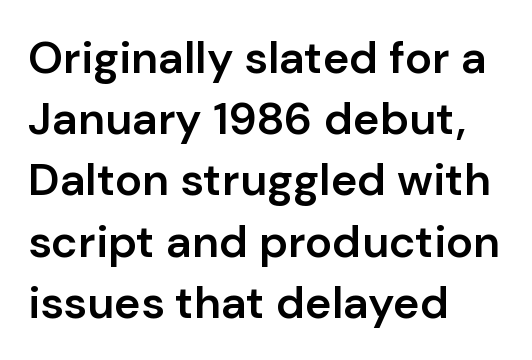
The paragraph has a hard left edge and a soft right edge. Regular leading. Characters remain perfectly vertical along every line. Default kerning and tracking; the words read as compact shapes. Descender tails drop into unmarked territory. The passage shown is typed in a proportional face where columns would drift.
